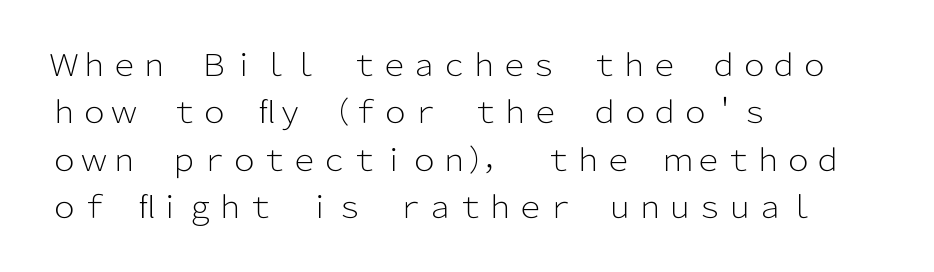
{"serif": "no", "italic": "no", "bold": "no", "weight": "light", "width": "normal", "stroke_contrast": "low", "x_height": "medium", "monospaced": "no", "underline": "no", "align": "left", "line_spacing": "normal", "line_spacing_ratio": 1.58, "letter_spacing": "normal", "letter_spacing_em": 0.0, "glyph_px": 30}
